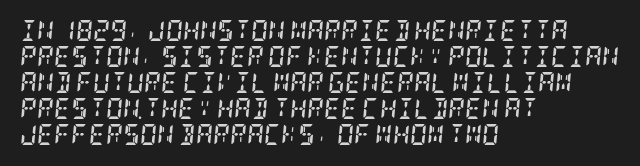
Q: Is the text bold? A: Yes.
Q: Is the text italic (slanted)? A: Yes, it leans right by about 5 degrees.
Q: Is the text underlined? A: No.
Q: How is the paragraph aligned? A: Left-aligned.
Q: Is the spacing between letters normal or unusually wide? A: Normal.
